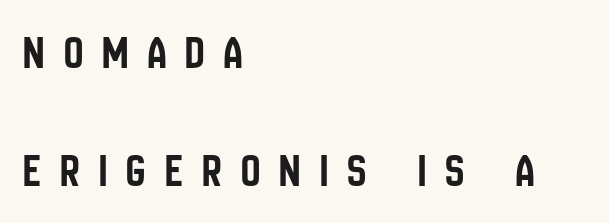
Q: Is the text italic (slanted)? A: No, it is upright.
Q: Is the typeface a serif or a sans-serif typeface? A: Sans-serif.
Q: Is the text underlined? A: No.
Q: How is the paragraph aligned? A: Left-aligned.
Q: Is the spacing between letters normal or unusually wide? A: Unusually wide.
Q: Is the spacing between lines tight, normal or loose? A: Loose.
Q: Width (condensed, normal, or wide)? A: Condensed.
Q: Stroke contrast? A: Low.
Q: x-height? A: Large.
Q: Monospaced? A: No.
